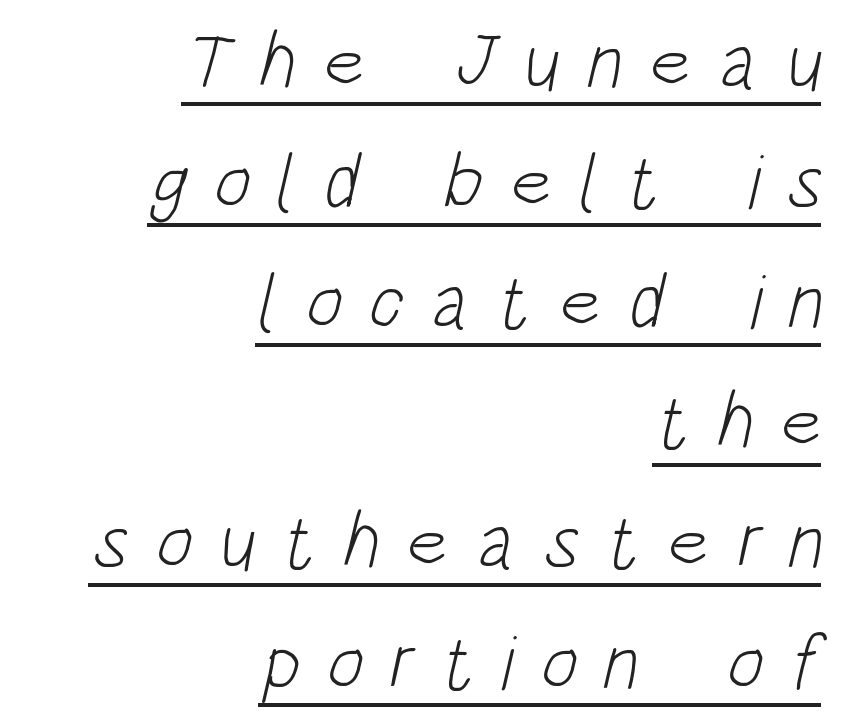
{"serif": "no", "bold": "no", "weight": "light", "width": "condensed", "stroke_contrast": "low", "x_height": "large", "monospaced": "no", "underline": "yes", "align": "right", "line_spacing": "normal", "line_spacing_ratio": 1.54, "letter_spacing": "wide", "letter_spacing_em": 0.34, "glyph_px": 78}
